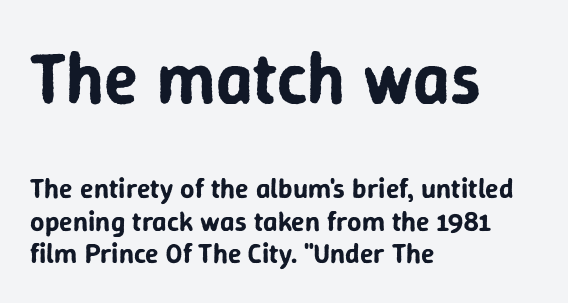
In terms of letterspacing, this is plain default setting. The zone under the glyphs is completely vacant. The face used here appears at its bigger size in the upper chunk. Each letter's strokes conclude bluntly, with no projecting serifs. Typeset ragged right — the left edge is the straight one. You can tell it's not italic because the verticals are truly vertical.
